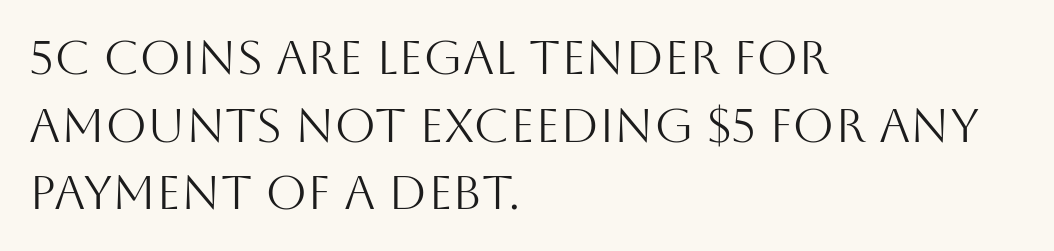
The image shows 48 px light sans-serif type, upright; set left-aligned, normal line spacing (1.41x), normal letter spacing, not underlined; medium stroke contrast and a large x-height.
